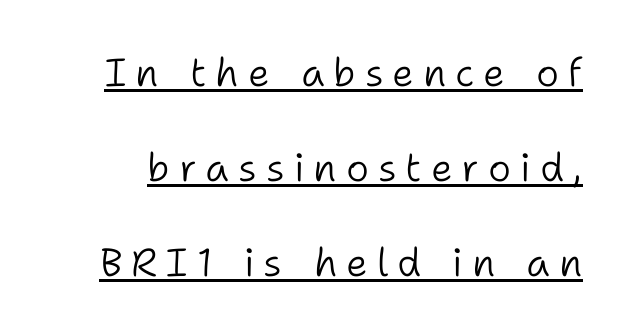
The image shows 39 px light sans-serif type, upright; set loose line spacing (2.44x), unusually wide letter spacing (+0.23 em), underlined; low stroke contrast and a medium x-height.
